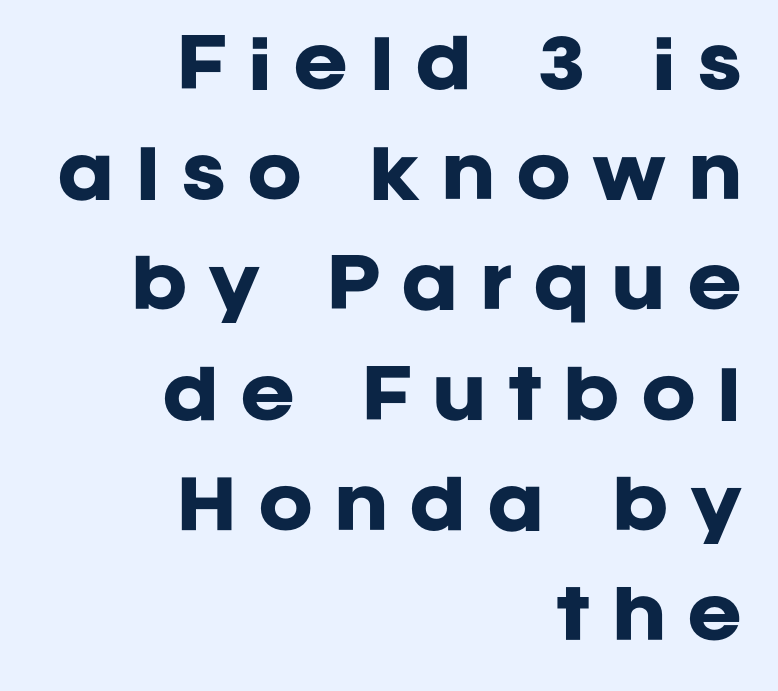
The image shows 66 px heavy sans-serif type, upright; set right-aligned, normal line spacing (1.67x), unusually wide letter spacing (+0.31 em), not underlined; low stroke contrast and a large x-height.
